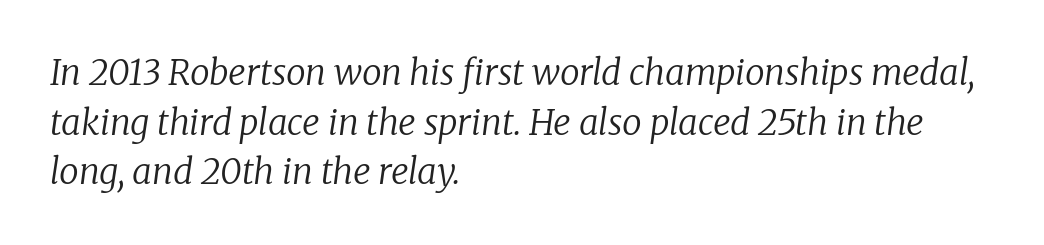
{"serif": "yes", "italic": "yes", "lean": "right", "slant_degrees": 8, "bold": "no", "weight": "regular", "width": "normal", "stroke_contrast": "low", "x_height": "medium", "monospaced": "no", "underline": "no", "align": "left", "line_spacing": "normal", "line_spacing_ratio": 1.42, "letter_spacing": "normal", "letter_spacing_em": 0.0, "glyph_px": 35}
